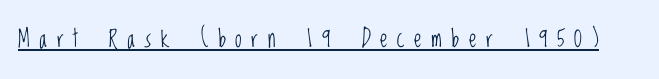
Q: Is the text bold? A: No.
Q: Is the text italic (slanted)? A: No, it is upright.
Q: Is the text underlined? A: Yes.
Q: Is the spacing between letters normal or unusually wide? A: Unusually wide.
